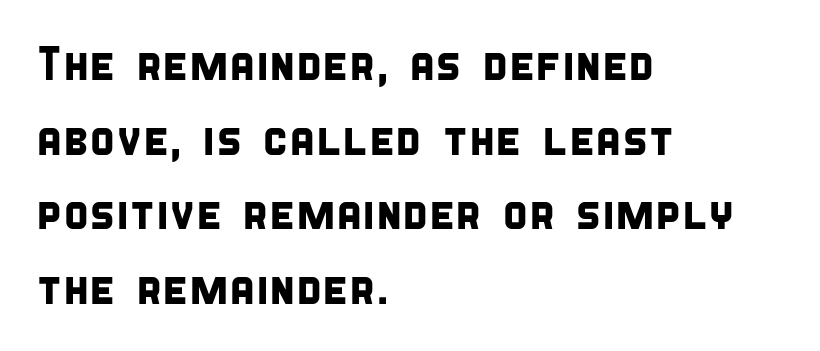
Q: Is the typeface a serif or a sans-serif typeface? A: Sans-serif.
Q: Is the text underlined? A: No.
Q: How is the paragraph aligned? A: Left-aligned.
Q: Is the spacing between letters normal or unusually wide? A: Normal.
Q: Is the spacing between lines tight, normal or loose? A: Normal.
Q: Width (condensed, normal, or wide)? A: Condensed.
Q: Stroke contrast? A: Low.
Q: x-height? A: Large.
Q: Monospaced? A: No.
